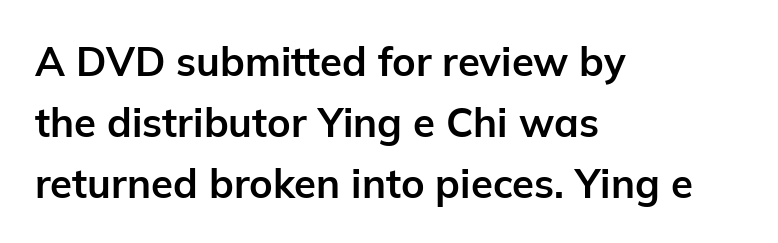
Check under the words: just untouched page. This sample uses a sans-serif face. Tracking value appears to be zero — textbook default spacing. A full-strength bold gives these letters their thick strokes. The axis of the letterforms is exactly vertical.
